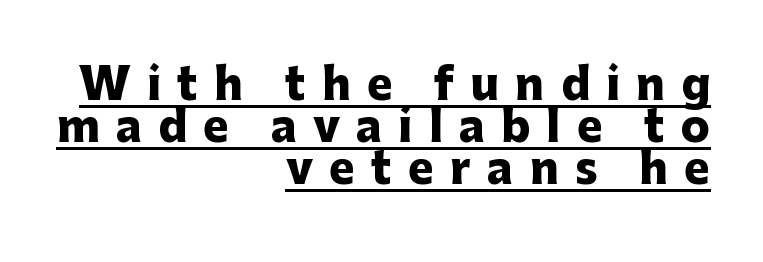
Q: Is the text bold? A: Yes.
Q: Is the text italic (slanted)? A: No, it is upright.
Q: Is the typeface a serif or a sans-serif typeface? A: Sans-serif.
Q: Is the text underlined? A: Yes.
Q: How is the paragraph aligned? A: Right-aligned.
Q: Is the spacing between letters normal or unusually wide? A: Unusually wide.
Q: Is the spacing between lines tight, normal or loose? A: Tight.
Q: Width (condensed, normal, or wide)? A: Normal.
Q: Stroke contrast? A: Low.
Q: x-height? A: Medium.
Q: Monospaced? A: No.
